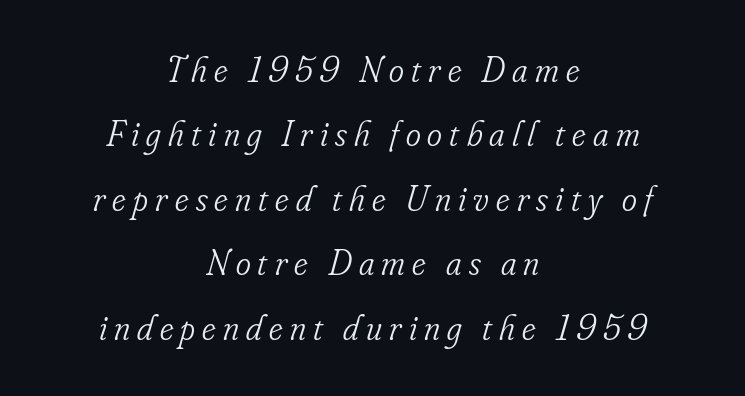
Q: Is the text bold? A: No.
Q: Is the text italic (slanted)? A: Yes, it leans right by about 16 degrees.
Q: Is the typeface a serif or a sans-serif typeface? A: Serif.
Q: Is the text underlined? A: No.
Q: How is the paragraph aligned? A: Centered.
Q: Is the spacing between letters normal or unusually wide? A: Unusually wide.
Q: Width (condensed, normal, or wide)? A: Condensed.
Q: Stroke contrast? A: Low.
Q: x-height? A: Small.
Q: Monospaced? A: No.
